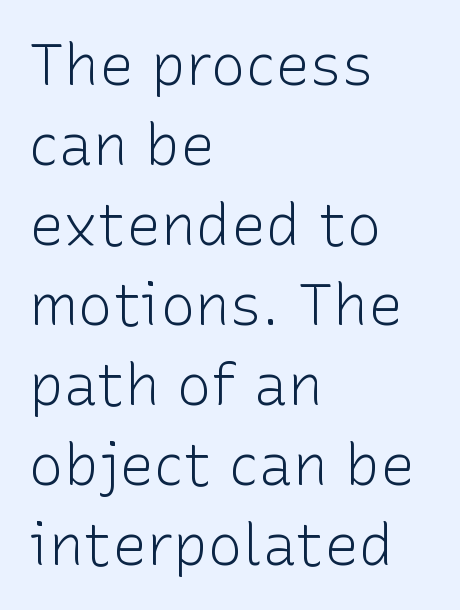
The image shows 58 px light sans-serif type, upright; set left-aligned, normal line spacing (1.38x), normal letter spacing, not underlined; low stroke contrast and a medium x-height.
